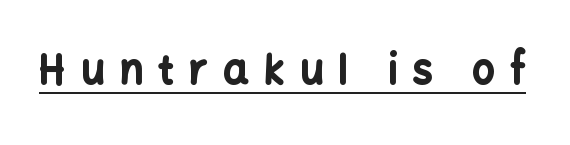
{"serif": "no", "italic": "no", "bold": "yes", "weight": "bold", "width": "normal", "stroke_contrast": "low", "x_height": "medium", "monospaced": "no", "underline": "yes", "letter_spacing": "wide", "letter_spacing_em": 0.38, "glyph_px": 40}
